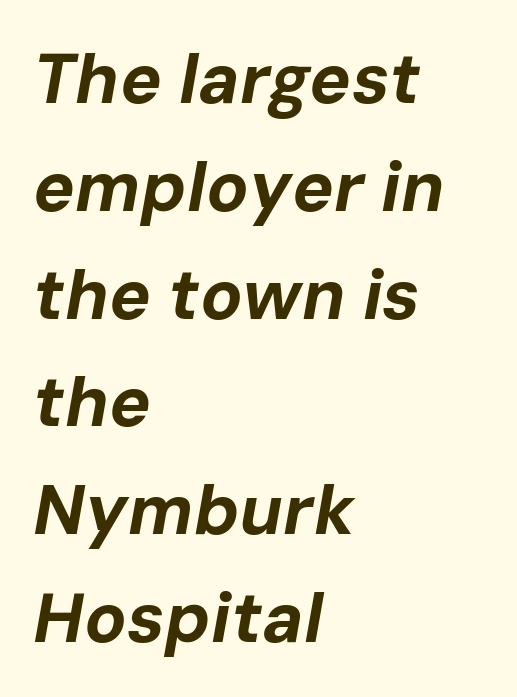
Q: Is the text bold? A: Yes.
Q: Is the text italic (slanted)? A: Yes, it leans right by about 10 degrees.
Q: Is the text underlined? A: No.
Q: How is the paragraph aligned? A: Left-aligned.
Q: Is the spacing between letters normal or unusually wide? A: Normal.
Q: Is the spacing between lines tight, normal or loose? A: Normal.
Q: Width (condensed, normal, or wide)? A: Normal.
Q: Stroke contrast? A: Low.
Q: x-height? A: Medium.
Q: Monospaced? A: No.
